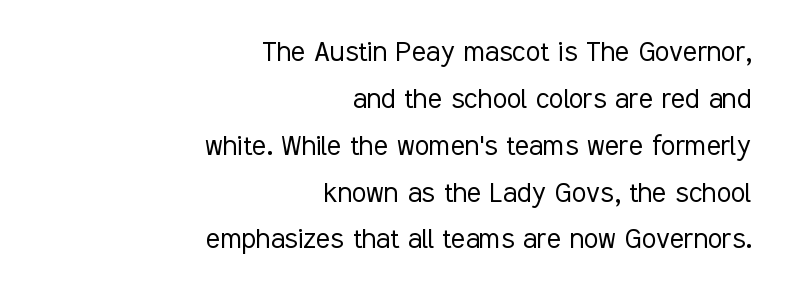
The image shows 33 px light, condensed sans-serif type, upright; set right-aligned, normal line spacing (1.42x), normal letter spacing, not underlined; low stroke contrast and a medium x-height.
